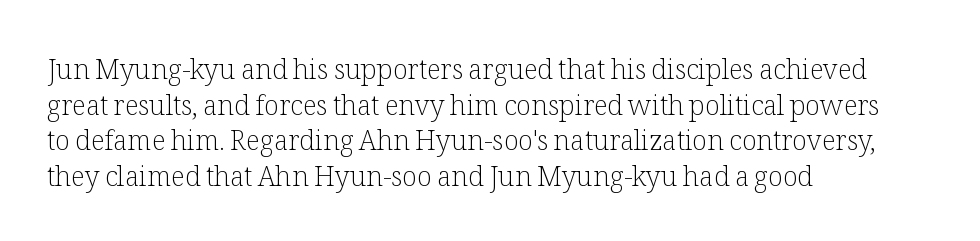
{"italic": "no", "bold": "no", "underline": "no", "align": "left", "line_spacing": "normal", "line_spacing_ratio": 1.32, "letter_spacing": "normal", "letter_spacing_em": 0.0, "glyph_px": 27}
